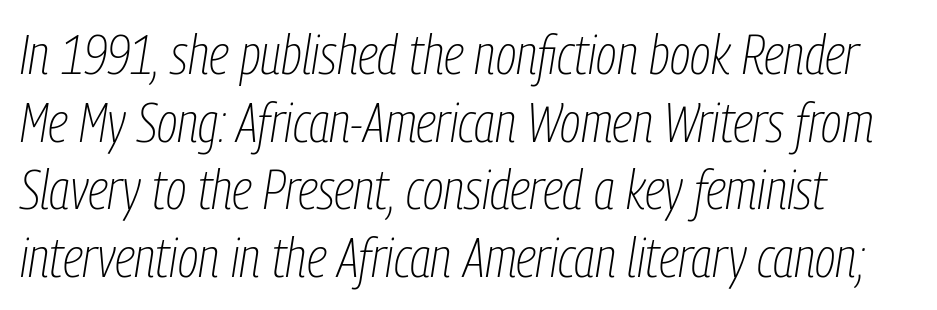
The image shows 55 px thin, condensed type, italic (leaning right); set left-aligned, line spacing 1.23x, normal letter spacing, not underlined; low stroke contrast and a medium x-height.
